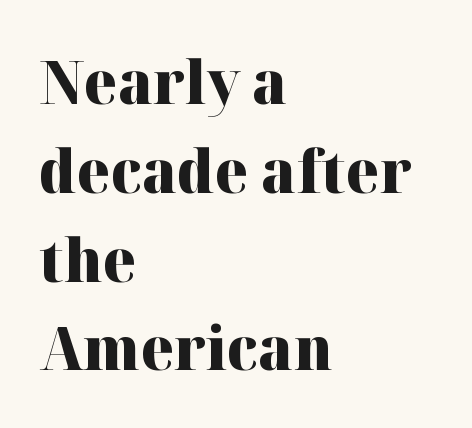
{"serif": "yes", "italic": "no", "bold": "yes", "weight": "heavy", "width": "normal", "stroke_contrast": "high", "x_height": "medium", "monospaced": "no", "underline": "no", "align": "left", "line_spacing": "normal", "line_spacing_ratio": 1.48, "letter_spacing": "normal", "letter_spacing_em": 0.0, "glyph_px": 60}
